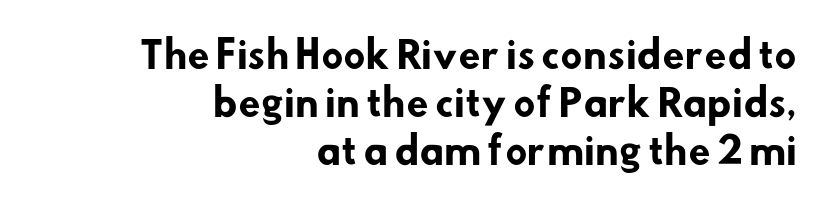
The image shows 36 px heavy sans-serif type; set right-aligned, normal line spacing (1.33x), normal letter spacing, not underlined; low stroke contrast and a small x-height.
